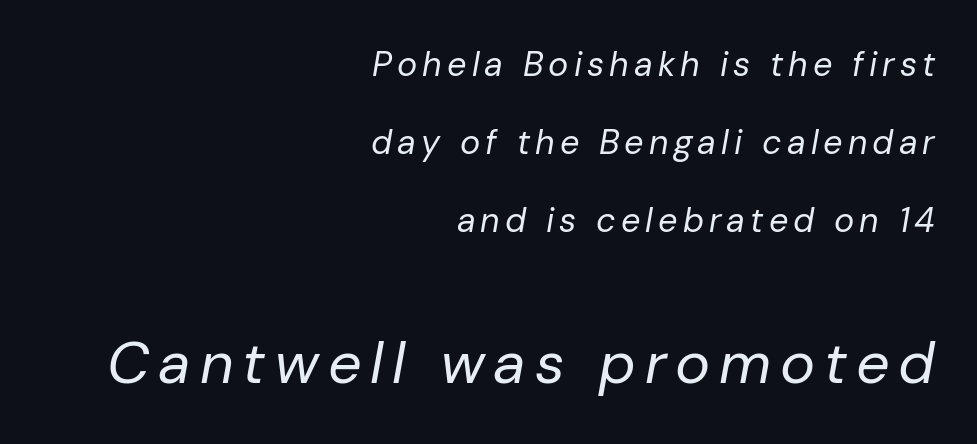
The image shows 59 px regular-weight type, italic (leaning right); set right-aligned, loose line spacing (2.3x), not underlined; the second (bottom) block is 1.74x larger; low stroke contrast and a medium x-height.
